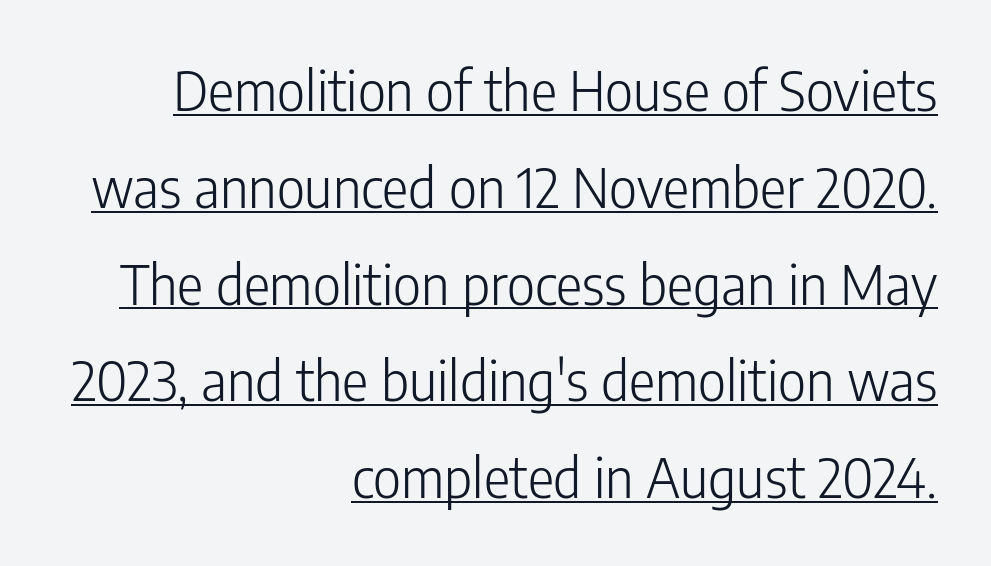
Weight class: somewhere from thin through regular. Compared with typical body copy, the letter spacing here is the same. Honestly, the underline is the first thing you notice here. If you drew a ruler down the right edge, every line would touch it. The type family on display is of the sans-serif kind.
